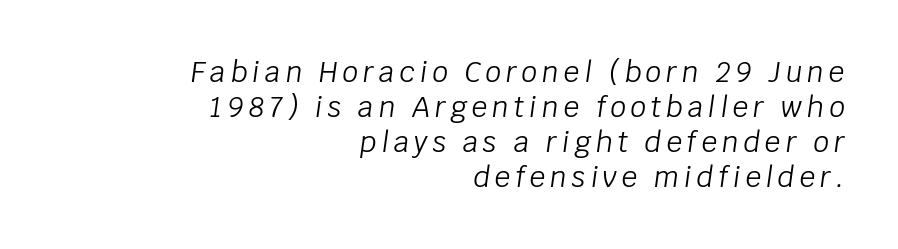
The baseline area is clear. This rendering uses right alignment, leaving the left contour irregular. The face used here has a pronounced slope to its letters. Vertical spacing — default. Note the varied advance widths — an 'i' is clearly narrower than an 'm'.
